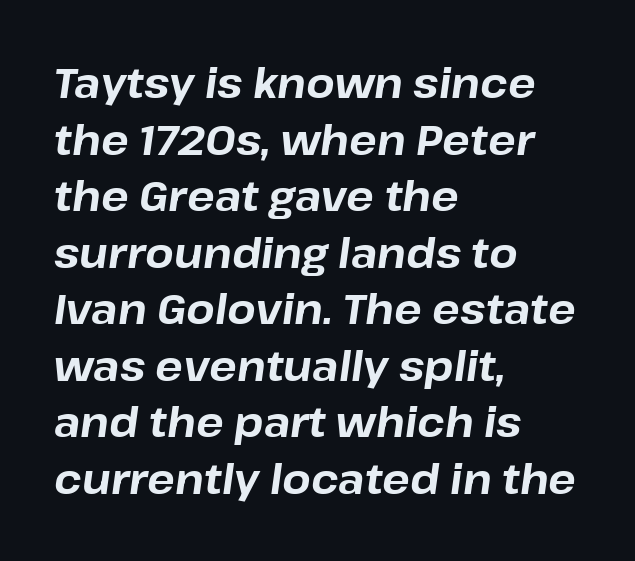
Does the leading feel generous? No, just average. Do the characters align in a grid? No, the font is proportional. Bare-footed words on every line. One-word summary of the alignment: left.
